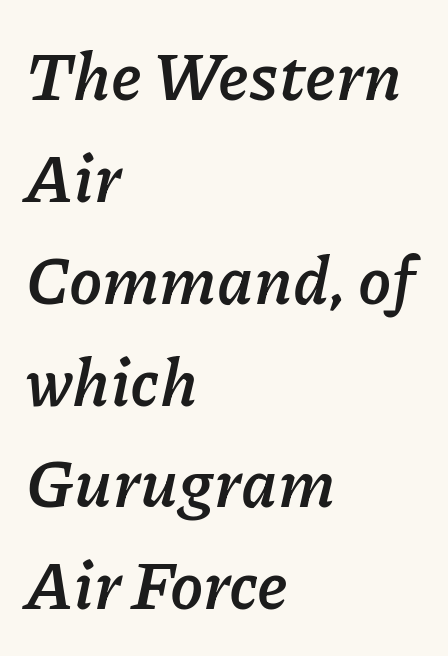
{"italic": "yes", "lean": "right", "slant_degrees": 11, "bold": "yes", "weight": "semibold", "width": "normal", "stroke_contrast": "low", "x_height": "medium", "monospaced": "no", "underline": "no", "align": "left", "line_spacing": "normal", "line_spacing_ratio": 1.52, "letter_spacing": "normal", "letter_spacing_em": 0.0, "glyph_px": 67}
